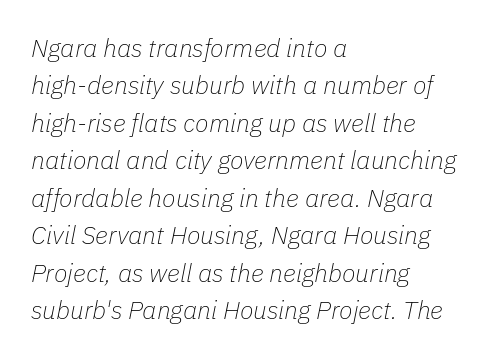
Q: Is the text bold? A: No.
Q: Is the text italic (slanted)? A: Yes, it leans right by about 11 degrees.
Q: Is the text underlined? A: No.
Q: How is the paragraph aligned? A: Left-aligned.
Q: Is the spacing between letters normal or unusually wide? A: Normal.
Q: Is the spacing between lines tight, normal or loose? A: Normal.
